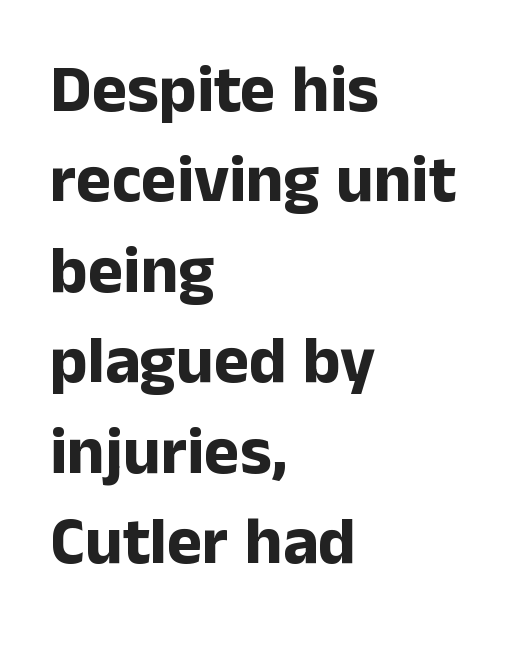
The passage shown is typed in a proportional face where columns would drift. The string is rendered with underlining switched off. Leftover space on each line is placed entirely after the last word. Nothing unusual about the tracking: characters are spaced as the font intends. On the weight axis this lands at bold, roughly 700.
